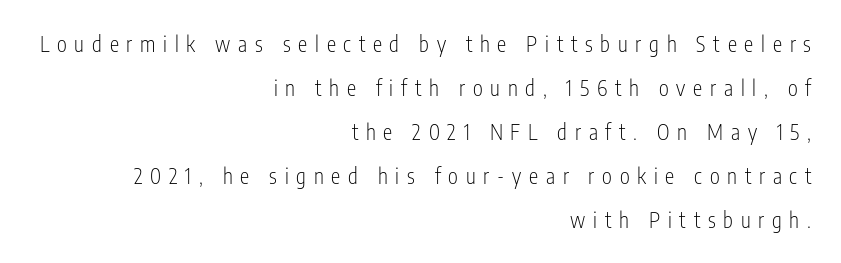
The tracking jumps out immediately: characters are airy and widely separated. Notice the wide empty band between every row — that's loose leading. The letters stand straight up with perfectly vertical stems. Anything drawn beneath the words? Only blank space.
